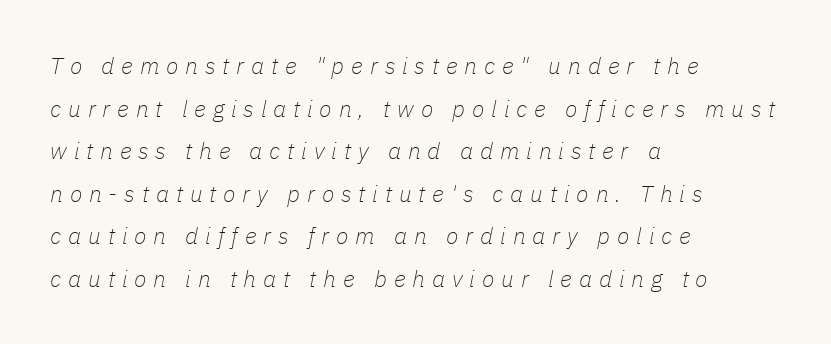
Q: Is the text bold? A: No.
Q: Is the text italic (slanted)? A: Yes, it leans right by about 11 degrees.
Q: Is the text underlined? A: No.
Q: How is the paragraph aligned? A: Left-aligned.
Q: Is the spacing between letters normal or unusually wide? A: Unusually wide.
